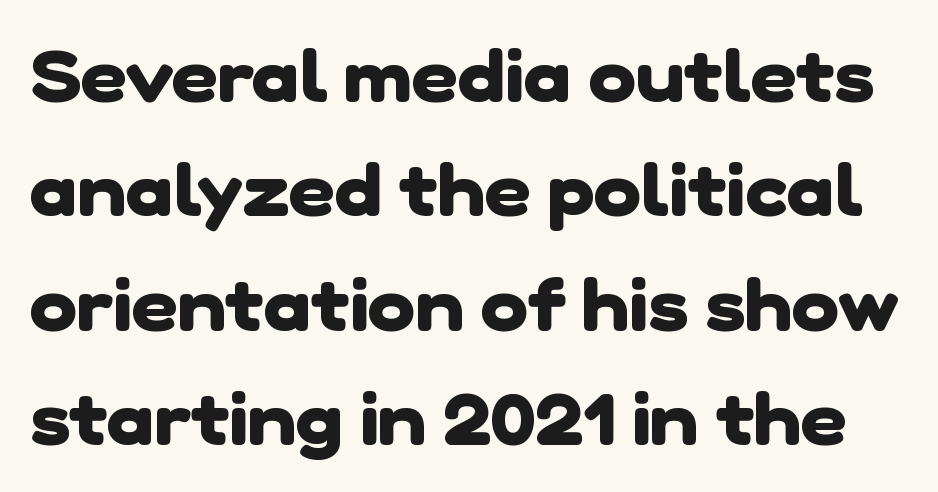
{"serif": "no", "bold": "yes", "weight": "heavy", "width": "normal", "stroke_contrast": "low", "x_height": "medium", "monospaced": "no", "underline": "no", "line_spacing": "normal", "line_spacing_ratio": 1.59, "letter_spacing": "normal", "letter_spacing_em": 0.0, "glyph_px": 72}
